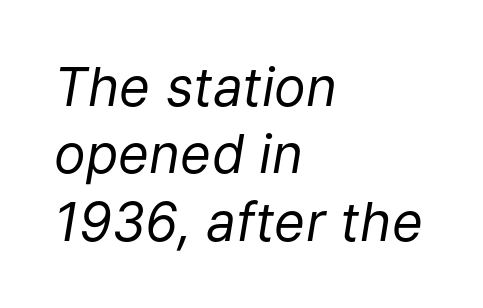
{"italic": "yes", "lean": "right", "slant_degrees": 9, "bold": "no", "weight": "regular", "width": "normal", "stroke_contrast": "low", "x_height": "medium", "monospaced": "no", "underline": "no", "align": "left", "line_spacing": "normal", "line_spacing_ratio": 1.27, "letter_spacing": "normal", "letter_spacing_em": 0.0, "glyph_px": 53}
